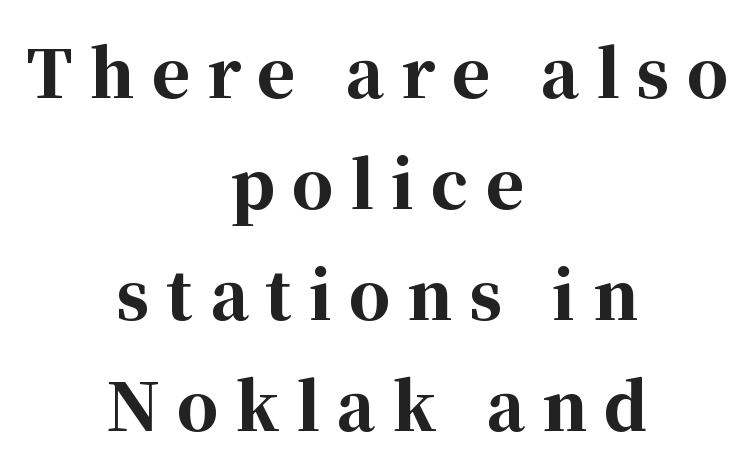
{"serif": "yes", "italic": "no", "bold": "yes", "weight": "bold", "width": "normal", "stroke_contrast": "high", "x_height": "medium", "monospaced": "no", "underline": "no", "align": "center", "line_spacing_ratio": 1.71, "letter_spacing": "wide", "letter_spacing_em": 0.26, "glyph_px": 65}
